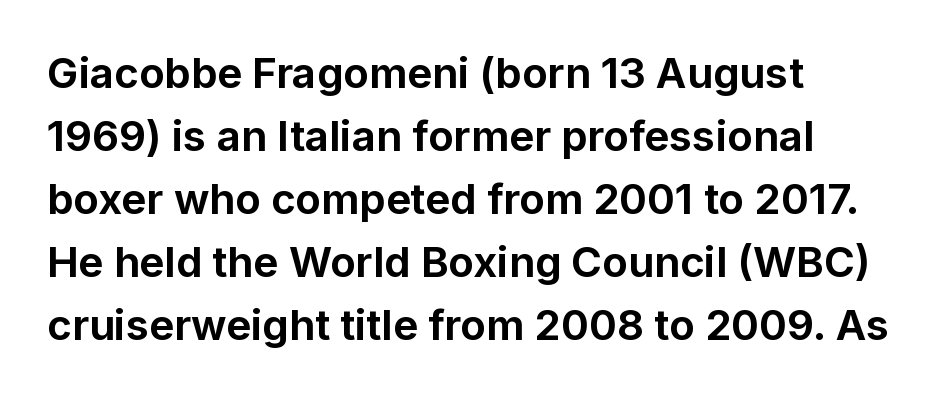
Q: Is the text bold? A: Yes.
Q: Is the text italic (slanted)? A: No, it is upright.
Q: Is the typeface a serif or a sans-serif typeface? A: Sans-serif.
Q: Is the text underlined? A: No.
Q: How is the paragraph aligned? A: Left-aligned.
Q: Is the spacing between letters normal or unusually wide? A: Normal.
Q: Is the spacing between lines tight, normal or loose? A: Normal.
Q: Width (condensed, normal, or wide)? A: Normal.
Q: Stroke contrast? A: Low.
Q: x-height? A: Medium.
Q: Monospaced? A: No.
